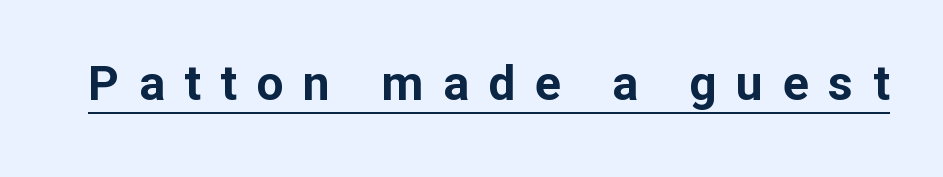
Style check: upright. The face used here has the dense, thick strokes of a bold. Like a heading marked for emphasis, these lines bear an underscore. You could only call the tracking loose — the letters float apart. Stroke terminals: plain, sans-serif.
